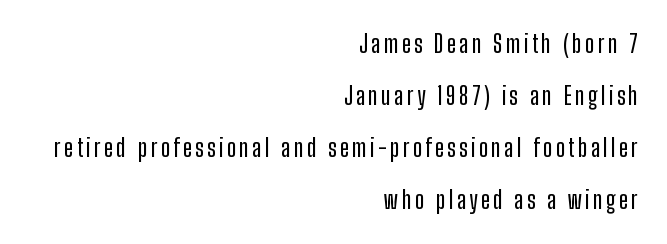
The image shows 24 px text type, upright; set right-aligned, loose line spacing (2.16x), not underlined.
